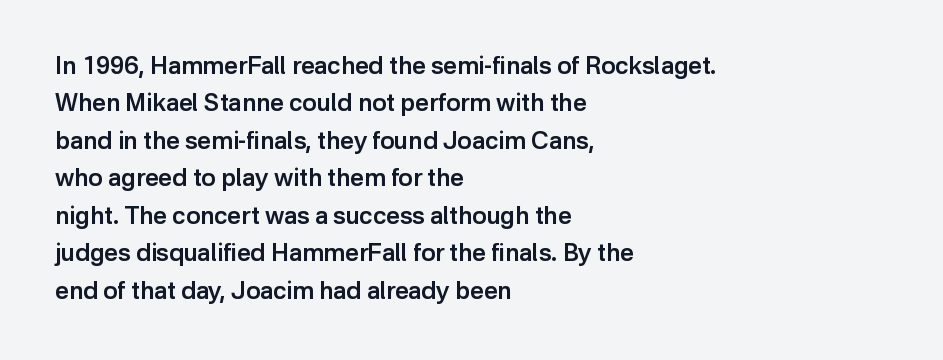
Q: Is the text bold? A: Semi-bold.
Q: Is the text italic (slanted)? A: No, it is upright.
Q: Is the text underlined? A: No.
Q: How is the paragraph aligned? A: Left-aligned.
Q: Is the spacing between letters normal or unusually wide? A: Normal.
Q: Is the spacing between lines tight, normal or loose? A: Normal.
